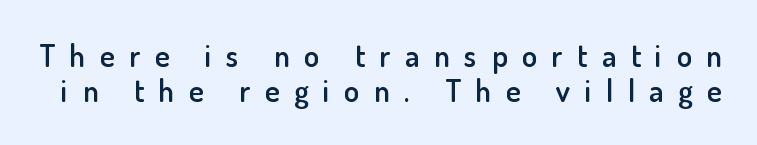
{"serif": "no", "italic": "no", "bold": "semi", "weight": "semibold", "width": "normal", "stroke_contrast": "low", "x_height": "small", "monospaced": "no", "underline": "no", "line_spacing": "tight", "line_spacing_ratio": 1.12, "letter_spacing": "wide", "letter_spacing_em": 0.47, "glyph_px": 31}
